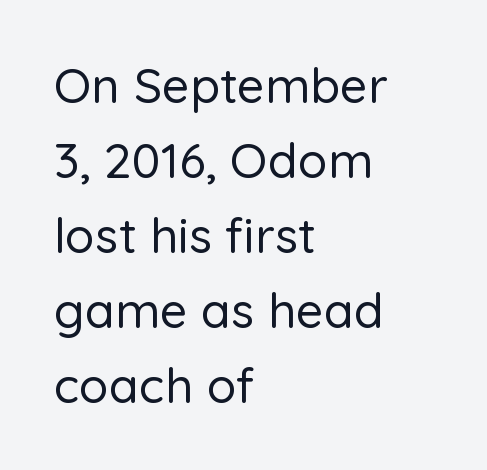
Think of a printed novel: that variable character pitch is what you see here. The rows are spaced the way most documents space them. No extra tracking has been applied to these lines. This rendering features lettering with no underline. You can tell it's not italic because the verticals are truly vertical.
